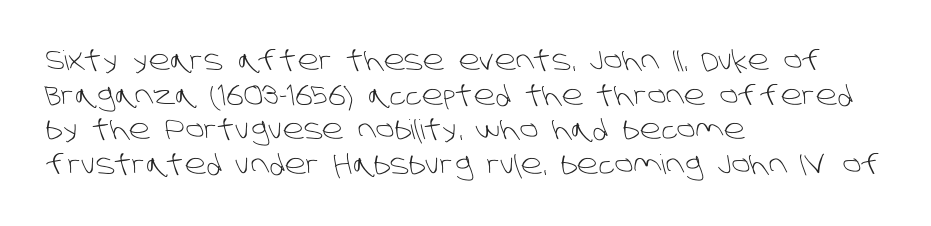
{"bold": "no", "underline": "no", "align": "left", "line_spacing": "normal", "line_spacing_ratio": 1.28, "letter_spacing": "normal", "letter_spacing_em": 0.0, "glyph_px": 27}
